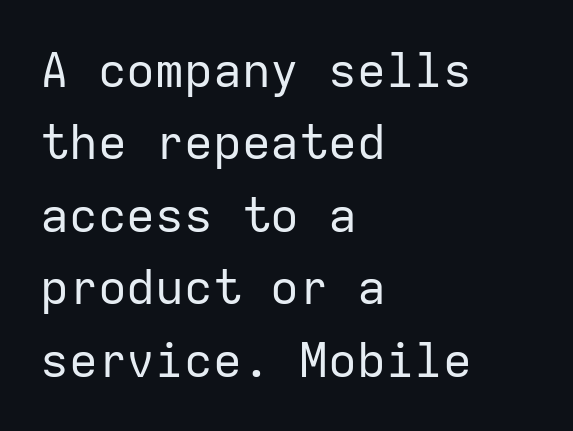
{"serif": "no", "italic": "no", "bold": "no", "weight": "regular", "width": "normal", "stroke_contrast": "low", "x_height": "medium", "monospaced": "yes", "underline": "no", "align": "left", "line_spacing": "normal", "line_spacing_ratio": 1.51, "letter_spacing": "normal", "letter_spacing_em": 0.0, "glyph_px": 48}
